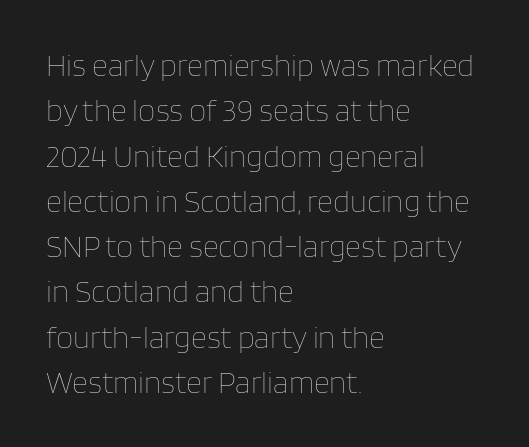
Each word holds together tightly as a unit, with standard inter-letter gaps. Stroke thickness stays within the range of a standard reading face or lighter. Compared with typical paragraphs, the rows here are spaced about the same. Underline: absent. Left-aligned paragraph, ragged on the right.
